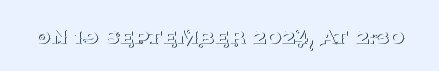
{"italic": "no", "bold": "no", "underline": "no", "letter_spacing": "normal", "letter_spacing_em": 0.0, "glyph_px": 25}
